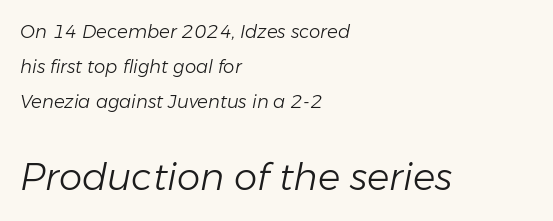
The image shows 37 px light type, italic (leaning right); set left-aligned, loose line spacing (1.94x), normal letter spacing, not underlined; the second (bottom) block is 2.06x larger; low stroke contrast and a medium x-height.
